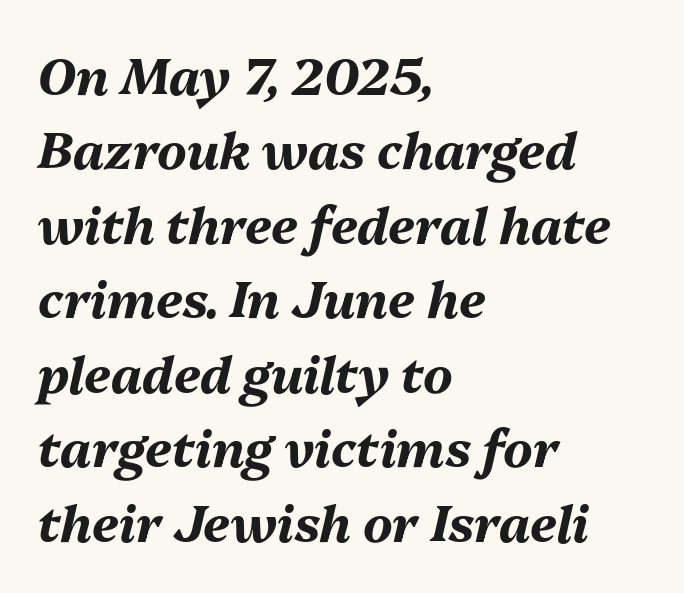
The image shows 50 px bold type, italic (leaning right); set left-aligned, normal line spacing (1.49x), normal letter spacing, not underlined; medium stroke contrast and a medium x-height.
